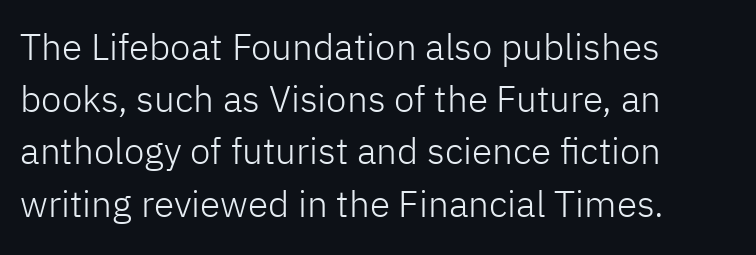
{"serif": "no", "italic": "no", "bold": "no", "weight": "light", "width": "normal", "stroke_contrast": "low", "x_height": "medium", "monospaced": "no", "underline": "no", "align": "left", "line_spacing": "normal", "line_spacing_ratio": 1.41, "letter_spacing": "normal", "letter_spacing_em": 0.0, "glyph_px": 37}
